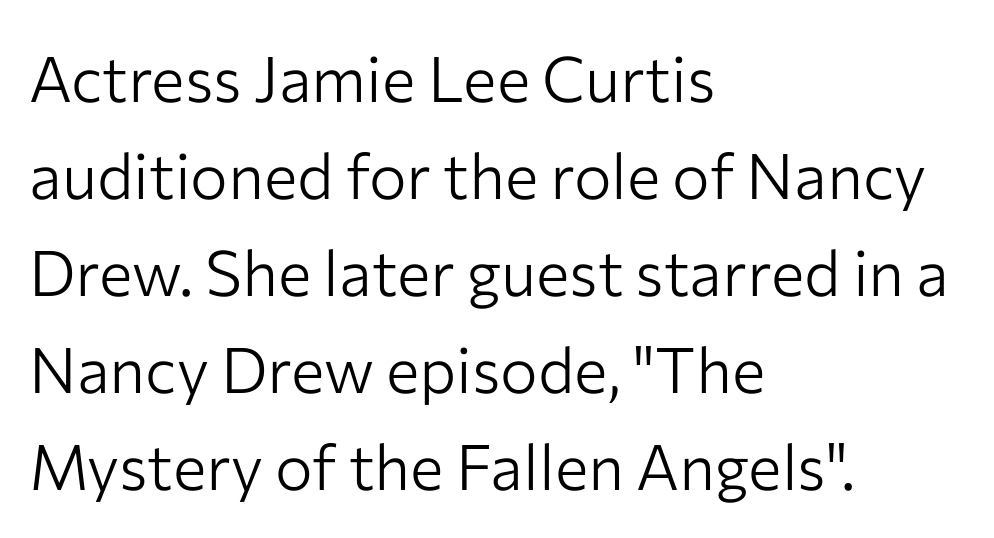
Compared with typical body copy, the letter spacing here is the same. Italic? Not at all — the glyphs are vertical. Rule under the text: the space is simply empty. These glyphs show unthickened strokes, regular width or finer. The face used here is a sans, in the tradition of grotesques and geometrics.
